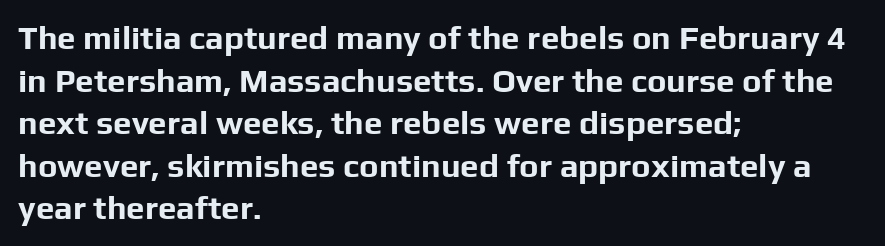
Q: Is the text bold? A: Yes.
Q: Is the text italic (slanted)? A: No, it is upright.
Q: Is the typeface a serif or a sans-serif typeface? A: Sans-serif.
Q: Is the text underlined? A: No.
Q: How is the paragraph aligned? A: Left-aligned.
Q: Is the spacing between letters normal or unusually wide? A: Normal.
Q: Is the spacing between lines tight, normal or loose? A: Normal.
Q: Width (condensed, normal, or wide)? A: Normal.
Q: Stroke contrast? A: Low.
Q: x-height? A: Medium.
Q: Monospaced? A: No.
